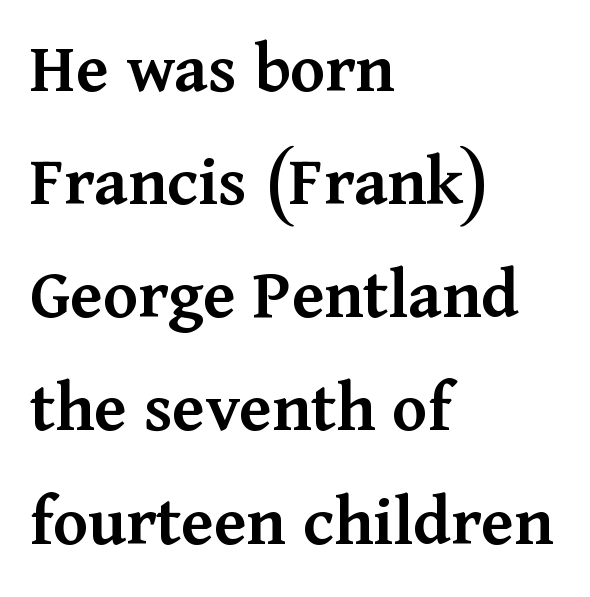
{"serif": "yes", "italic": "no", "bold": "semi", "weight": "semibold", "width": "normal", "stroke_contrast": "medium", "x_height": "medium", "monospaced": "no", "underline": "no", "align": "left", "line_spacing": "normal", "line_spacing_ratio": 1.55, "letter_spacing": "normal", "letter_spacing_em": 0.0, "glyph_px": 73}
